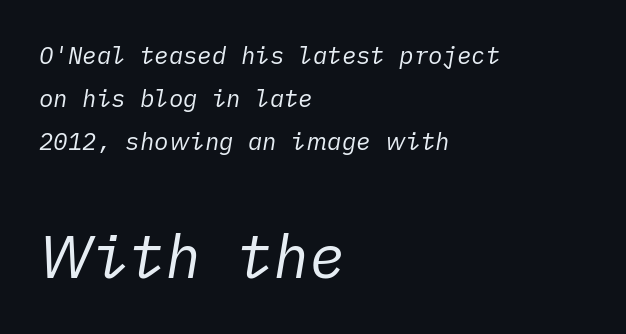
If you drew a line through each stem, it would be angled. The later block is typeset at a bigger size than the earlier block. Letters have the restrained weight of plain body copy at most. The rendering keeps characters at their native spacing.
